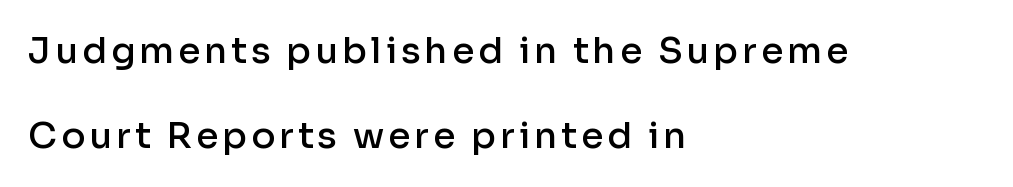
The image shows 36 px semibold sans-serif type, upright; set left-aligned, loose line spacing (2.36x), not underlined; low stroke contrast and a medium x-height.
